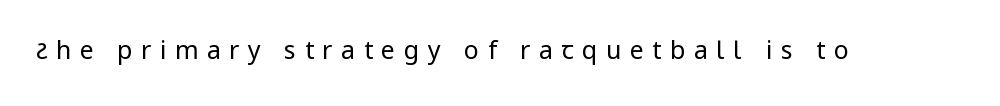
This rendering features lettering with no underline. This reads as an unemphasized weight, regular at the heaviest. Display-style spreading of the glyphs; the letterfit is very open. This is roman type, the default non-slanted kind.
